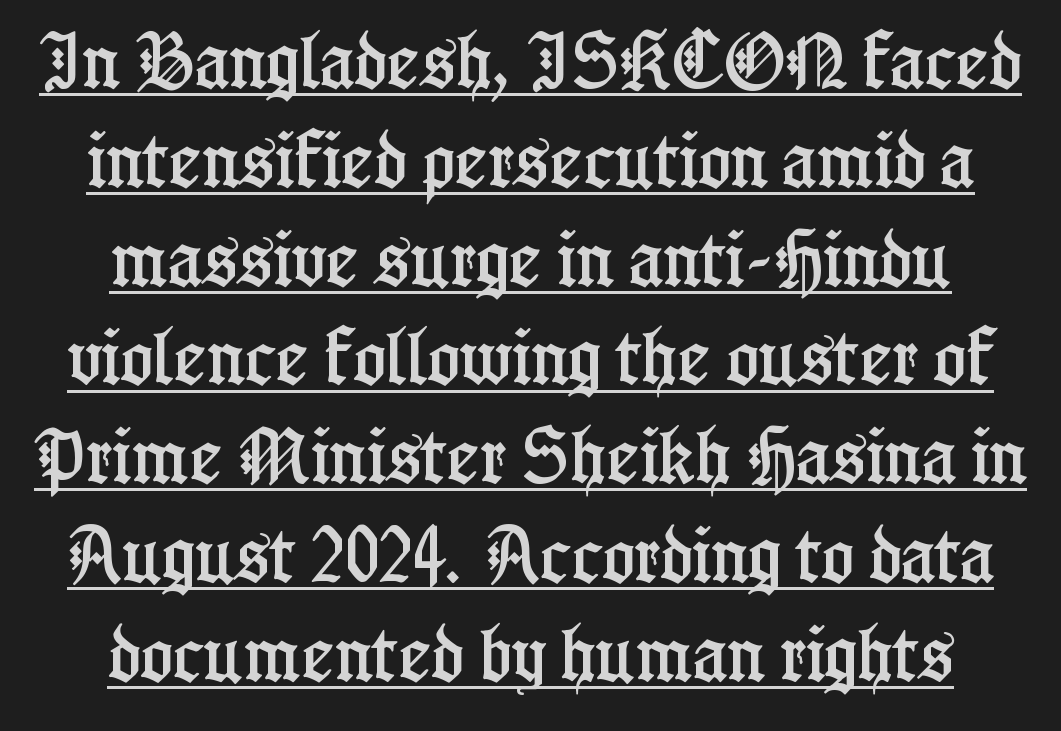
The face used here appears with an underline applied. The letters advance in unequal steps, a hallmark of proportional type. Regarding leading, the lines here are spaced in the standard way. Are there feet on the stems? There are — it's a serif. Does the lettering tilt? It doesn't — this is upright. Default kerning and tracking; the words read as compact shapes.
